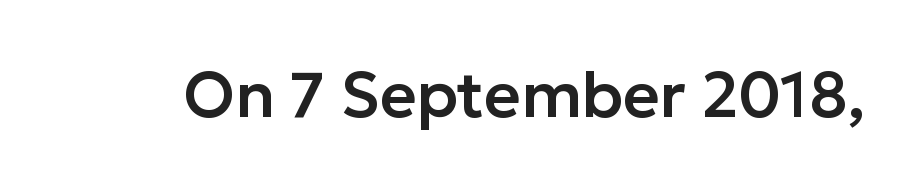
In terms of letterspacing, this is plain default setting. These lines are rendered in a variable-pitch font. Lines of text with bare space underneath. Typographically, this falls in the sans-serif category. Rendered with straight, roman letterforms.
